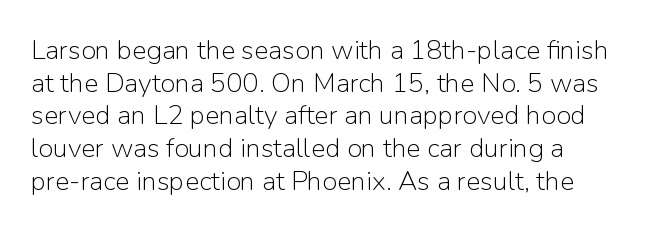
Q: Is the text bold? A: No.
Q: Is the text italic (slanted)? A: No, it is upright.
Q: Is the text underlined? A: No.
Q: Is the spacing between letters normal or unusually wide? A: Normal.
